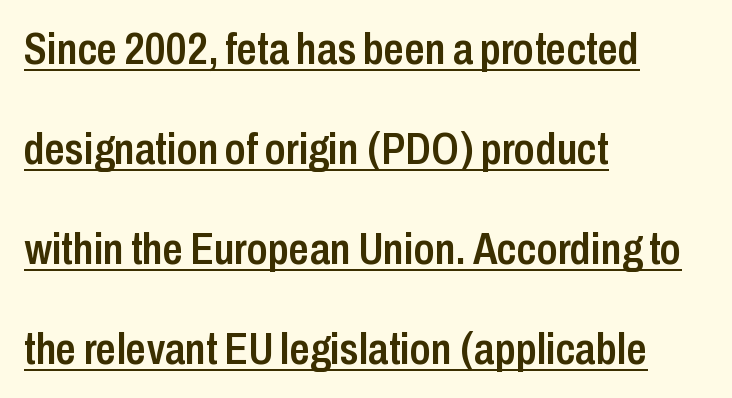
Q: Is the text bold? A: Semi-bold.
Q: Is the text italic (slanted)? A: No, it is upright.
Q: Is the typeface a serif or a sans-serif typeface? A: Sans-serif.
Q: Is the text underlined? A: Yes.
Q: How is the paragraph aligned? A: Left-aligned.
Q: Is the spacing between letters normal or unusually wide? A: Normal.
Q: Is the spacing between lines tight, normal or loose? A: Loose.
Q: Width (condensed, normal, or wide)? A: Condensed.
Q: Stroke contrast? A: Low.
Q: x-height? A: Medium.
Q: Monospaced? A: No.
